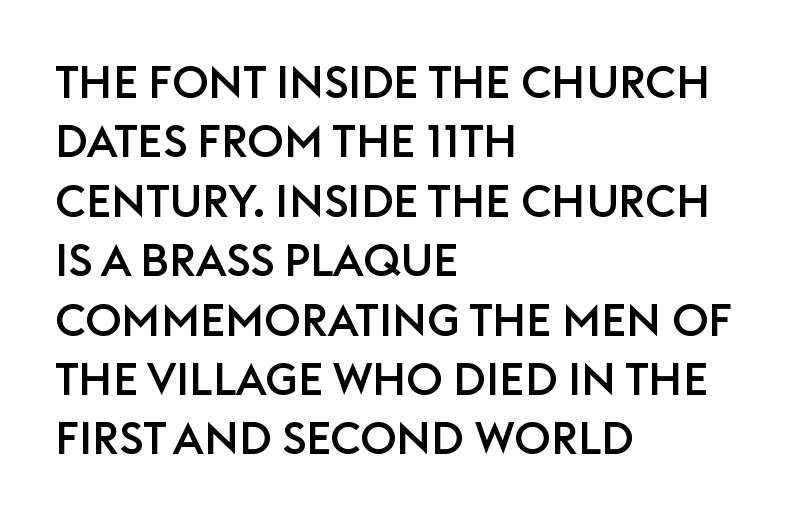
The image shows 45 px sans-serif type, upright; set left-aligned, normal line spacing (1.32x), normal letter spacing, not underlined; low stroke contrast and a large x-height.
